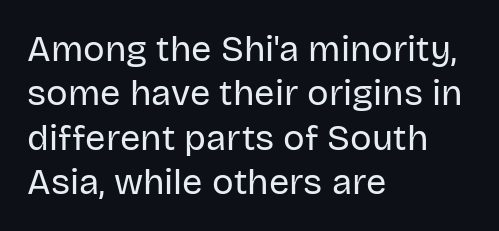
The image shows 36 px regular-weight sans-serif type, upright; set left-aligned, line spacing 1.23x, normal letter spacing, not underlined; low stroke contrast and a large x-height.
